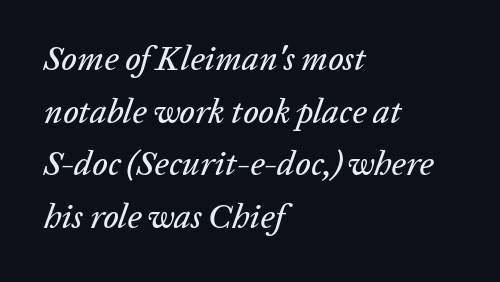
How would I describe the line gaps? Plain and ordinary. Look at the tracking — it's just the regular setting, nothing added. The rendering applies a slant to the glyphs. Beneath every word, the page is bare. The letters advance in unequal steps, a hallmark of proportional type.
